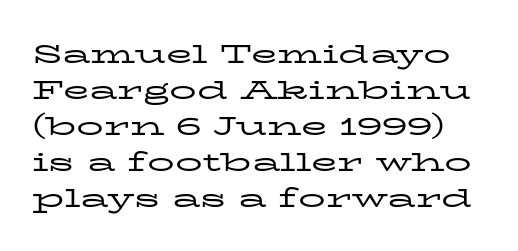
{"italic": "no", "bold": "no", "underline": "no", "line_spacing": "normal", "line_spacing_ratio": 1.33, "letter_spacing": "normal", "letter_spacing_em": 0.0, "glyph_px": 27}
